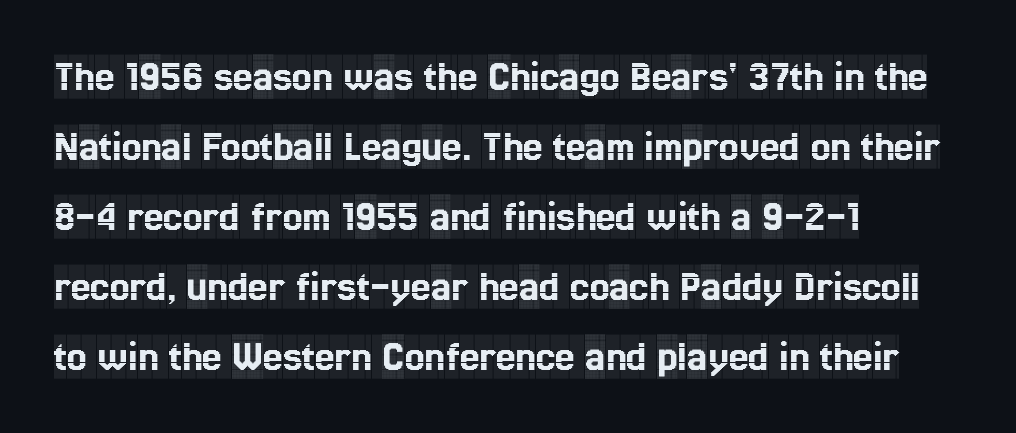
The image shows 44 px condensed serif type, upright; set left-aligned, normal line spacing (1.59x), normal letter spacing, not underlined; a large x-height.
